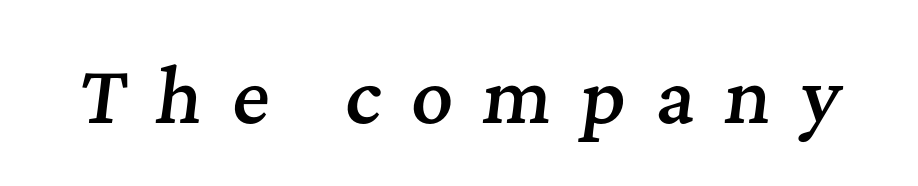
Rendered with sloped, italic letterforms. How heavy is the stroke? Medium-heavy — a semibold, shy of bold. Spacing between characters has been opened up far beyond the box default. No word sits above an underline. These lines are rendered in a variable-pitch font. Does the type have serifs? Yes, each stem ends in a small foot.
